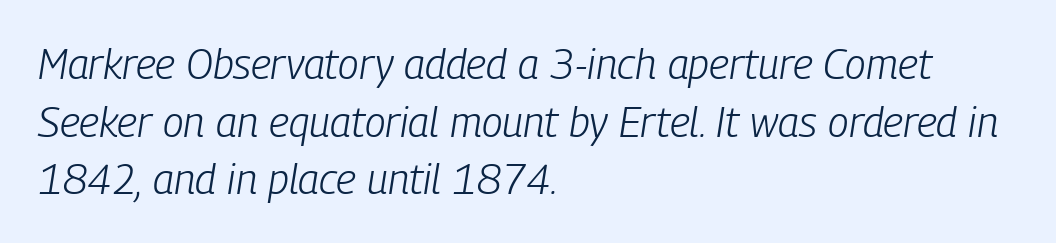
The image shows 42 px light, condensed type, italic (leaning right); set left-aligned, normal line spacing (1.37x), normal letter spacing, not underlined; low stroke contrast and a medium x-height.
